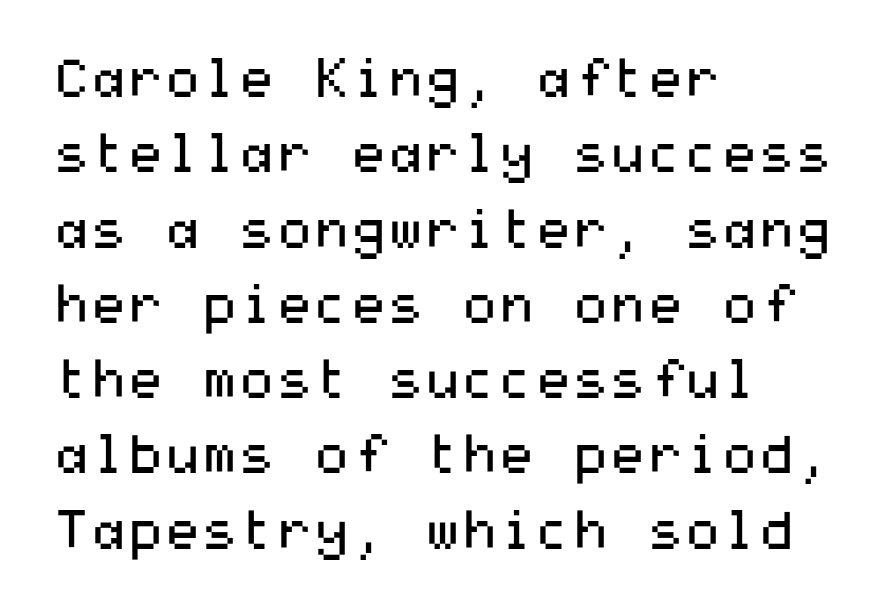
The rendering anchors every line to the left-hand side. Caption: face not bold, strokes unweighted. Does the lettering tilt? It doesn't — this is upright. Characters follow at the spacing the type designer built in.
